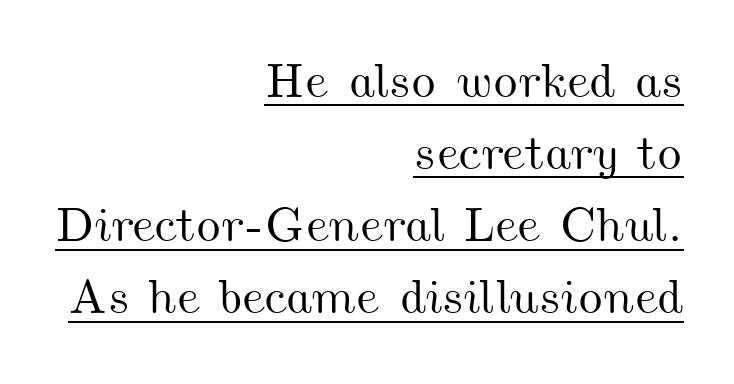
The image shows 49 px wide type; set right-aligned, normal line spacing (1.47x), normal letter spacing, underlined; medium stroke contrast and a small x-height.
